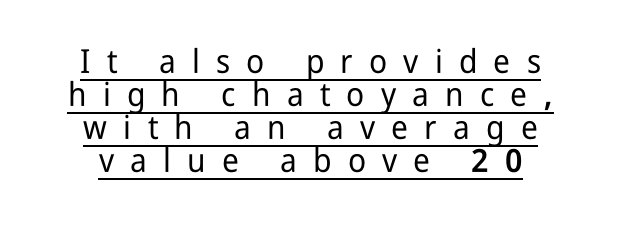
The image shows 33 px condensed sans-serif type, upright; set centered, tight line spacing (1.0x), unusually wide letter spacing (+0.49 em), underlined; low stroke contrast and a medium x-height.
